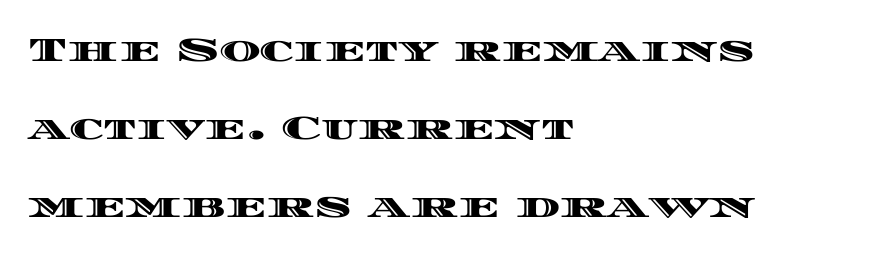
The image shows 35 px wide type, upright; set left-aligned, loose line spacing (2.23x), normal letter spacing, not underlined; a large x-height.
